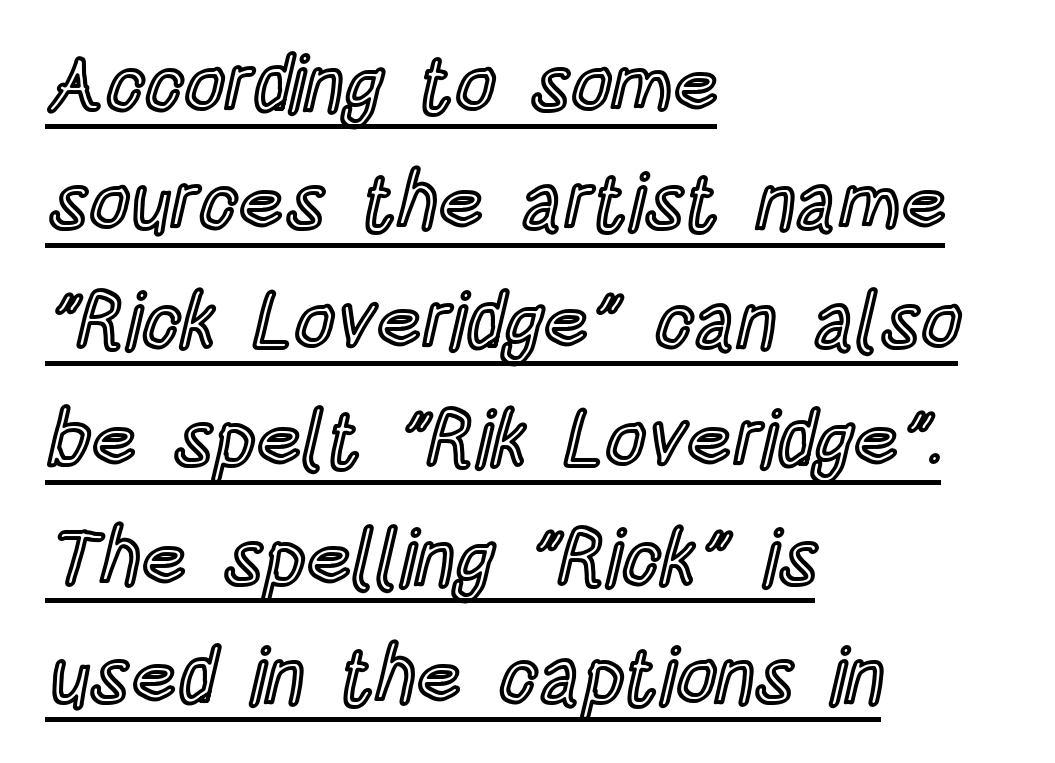
The image shows 79 px condensed type; set left-aligned, normal line spacing (1.5x), normal letter spacing, underlined; a large x-height.
